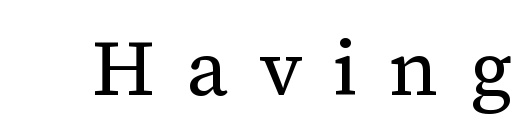
The image shows 78 px regular-weight serif type, upright; set unusually wide letter spacing (+0.4 em), not underlined; medium stroke contrast and a medium x-height.
